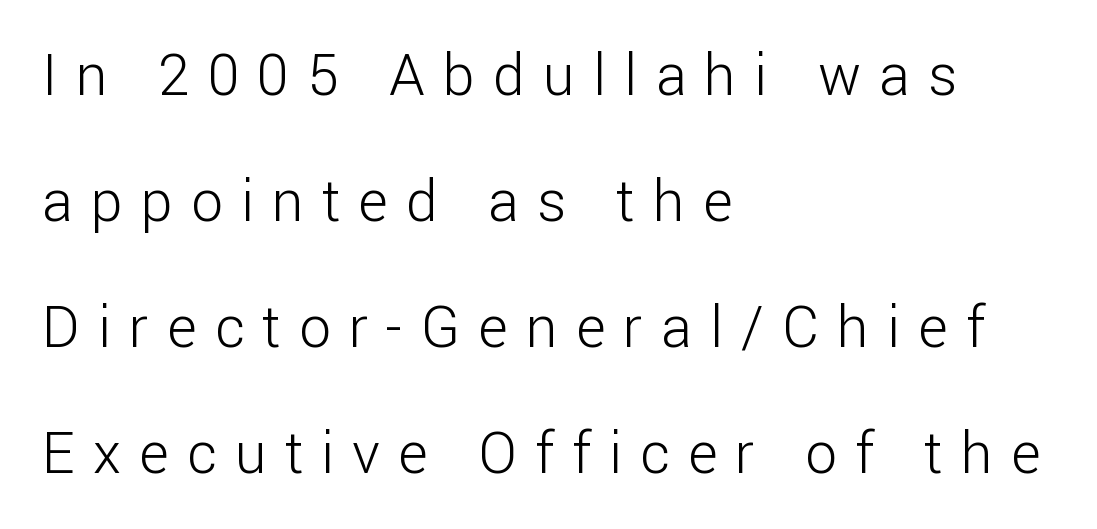
Think standard paragraph weight, or any step lighter than that. The rendering inserts visible extra space after every character. The rendering shows plain stroke endings on the letterforms — a sans-serif design. The designer dialed line spacing up above the default.
